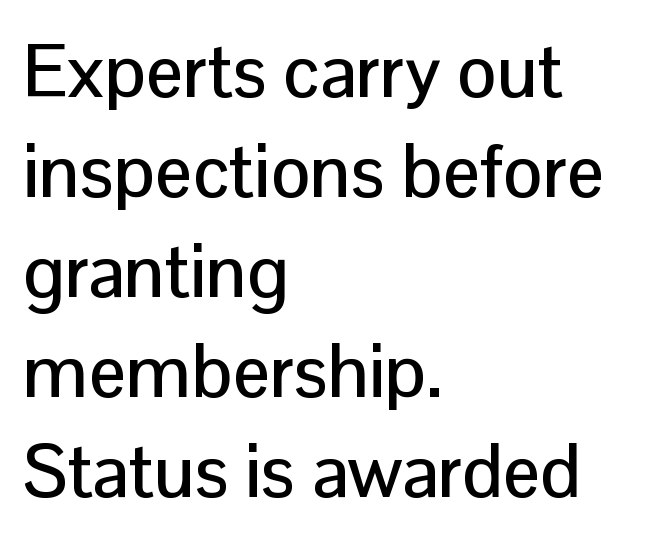
{"serif": "no", "italic": "no", "width": "normal", "stroke_contrast": "low", "x_height": "medium", "monospaced": "no", "underline": "no", "align": "left", "line_spacing": "normal", "line_spacing_ratio": 1.35, "letter_spacing": "normal", "letter_spacing_em": 0.0, "glyph_px": 74}
